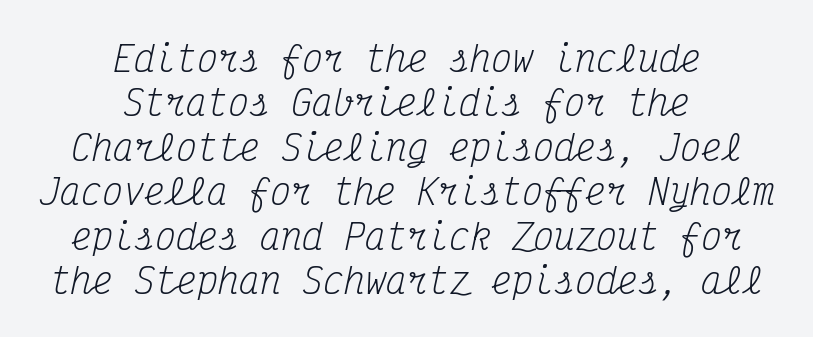
The rendering positions every line midway between the sides. Note the uniform advance width — an 'i' takes as much space as an 'm'. In terms of letterspacing, this is plain default setting. Stroke thickness stays within the range of a standard reading face or lighter.
